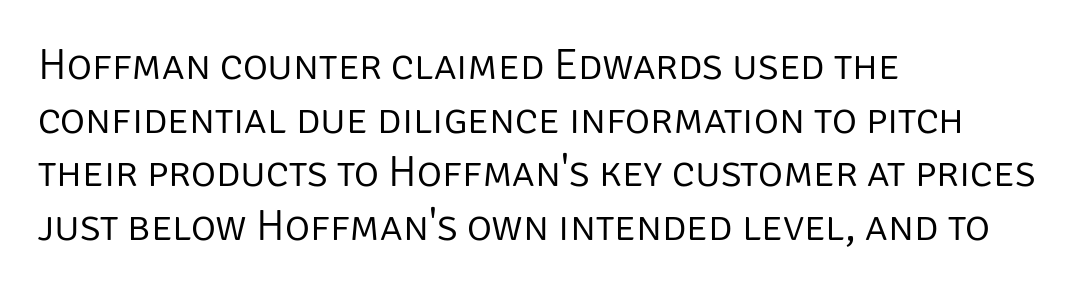
The image shows 43 px light sans-serif type, upright; set left-aligned, normal line spacing (1.25x), normal letter spacing, not underlined; low stroke contrast and a large x-height.
